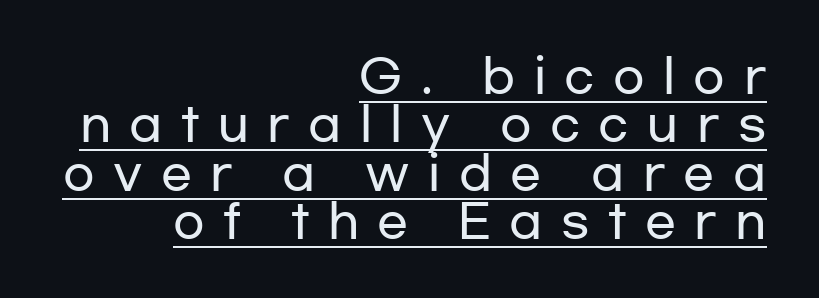
{"serif": "no", "italic": "no", "width": "wide", "stroke_contrast": "low", "x_height": "medium", "monospaced": "no", "underline": "yes", "align": "right", "line_spacing": "tight", "line_spacing_ratio": 1.05, "letter_spacing": "wide", "letter_spacing_em": 0.4, "glyph_px": 46}
